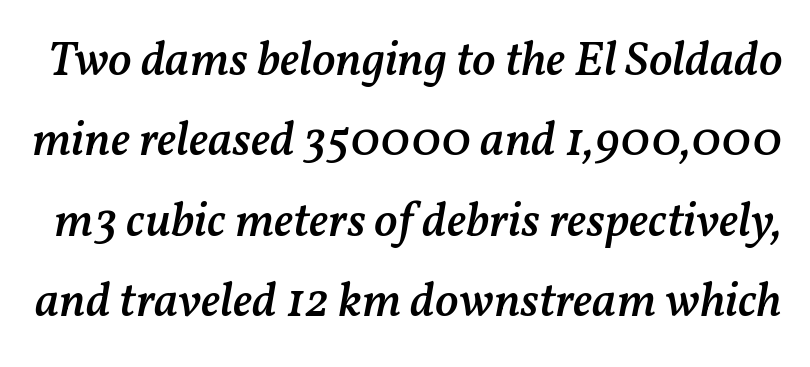
Q: Is the text bold? A: Semi-bold.
Q: Is the text italic (slanted)? A: Yes, it leans right by about 11 degrees.
Q: Is the text underlined? A: No.
Q: Is the spacing between letters normal or unusually wide? A: Normal.
Q: Is the spacing between lines tight, normal or loose? A: Normal.
Q: Width (condensed, normal, or wide)? A: Normal.
Q: Stroke contrast? A: Medium.
Q: x-height? A: Medium.
Q: Monospaced? A: No.
